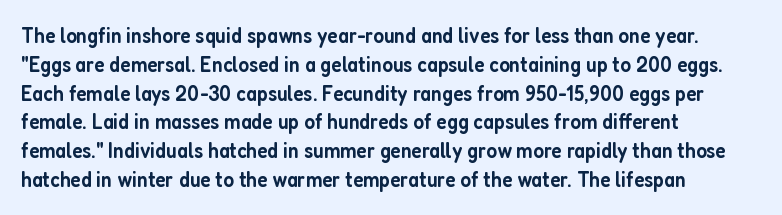
{"italic": "no", "bold": "semi", "underline": "no", "align": "left", "line_spacing": "normal", "line_spacing_ratio": 1.31, "letter_spacing": "normal", "letter_spacing_em": 0.0, "glyph_px": 22}
